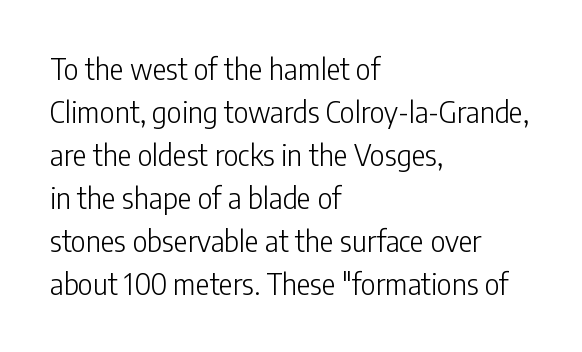
{"serif": "no", "italic": "no", "bold": "no", "weight": "light", "width": "condensed", "stroke_contrast": "low", "x_height": "medium", "monospaced": "no", "underline": "no", "align": "left", "line_spacing": "normal", "line_spacing_ratio": 1.48, "letter_spacing": "normal", "letter_spacing_em": 0.0, "glyph_px": 29}
